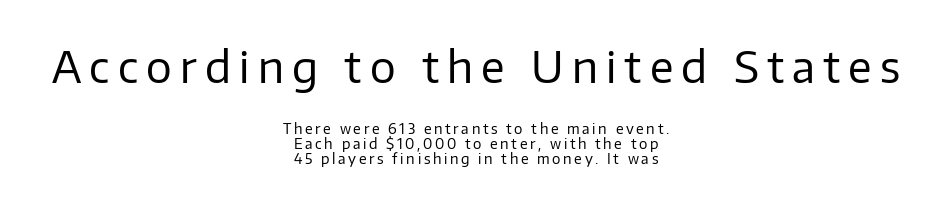
Q: Is the text bold? A: No.
Q: Is the text italic (slanted)? A: No, it is upright.
Q: Is the typeface a serif or a sans-serif typeface? A: Sans-serif.
Q: Is the text underlined? A: No.
Q: How is the paragraph aligned? A: Centered.
Q: Is the spacing between lines tight, normal or loose? A: Tight.
Q: Which block of text is set in a larger size, the first (top) or the second (bottom)? A: The first (top) one.
Q: Width (condensed, normal, or wide)? A: Normal.
Q: Stroke contrast? A: Low.
Q: x-height? A: Medium.
Q: Monospaced? A: No.
